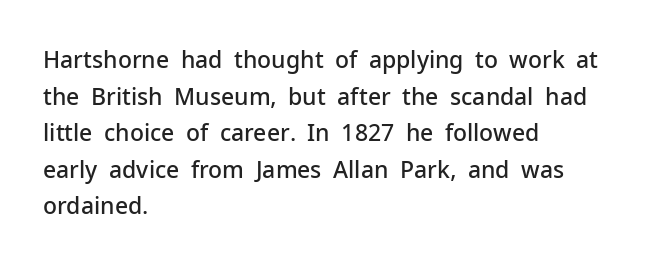
{"italic": "no", "bold": "semi", "underline": "no", "align": "left", "line_spacing": "normal", "line_spacing_ratio": 1.59, "letter_spacing": "normal", "letter_spacing_em": 0.0, "glyph_px": 23}
